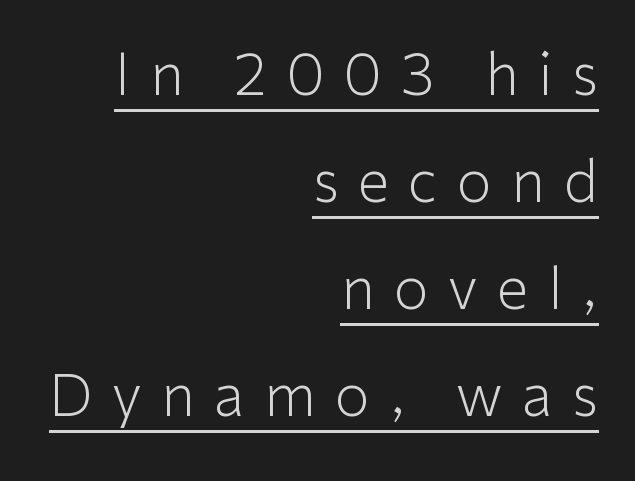
Note: no serifs on the glyphs. The axis of the letterforms is exactly vertical. Characters follow at a spacing far wider than the type designer built in. A continuous stroke trails under the words, as in a hyperlink. You could not count columns in this text — the font is proportionally spaced. Stems and bowls with no extra thickness — not bold.
